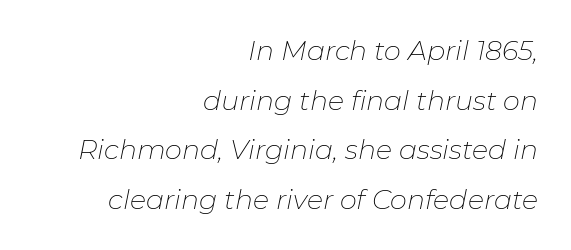
{"italic": "yes", "lean": "right", "slant_degrees": 11, "bold": "no", "underline": "no", "align": "right", "line_spacing_ratio": 1.84, "letter_spacing": "normal", "letter_spacing_em": 0.0, "glyph_px": 27}
